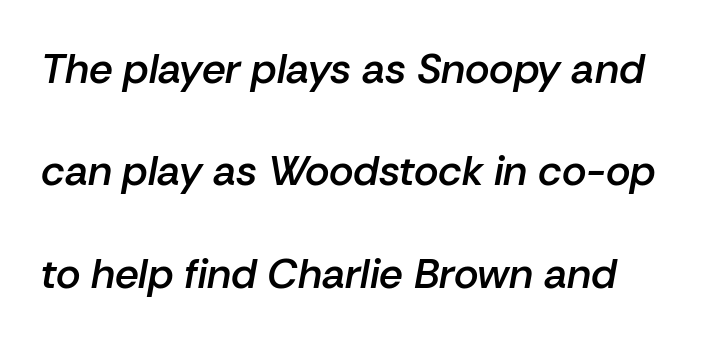
Q: Is the text bold? A: Semi-bold.
Q: Is the text italic (slanted)? A: Yes, it leans right by about 10 degrees.
Q: Is the text underlined? A: No.
Q: Is the spacing between letters normal or unusually wide? A: Normal.
Q: Is the spacing between lines tight, normal or loose? A: Loose.
Q: Width (condensed, normal, or wide)? A: Normal.
Q: Stroke contrast? A: Low.
Q: x-height? A: Medium.
Q: Monospaced? A: No.
